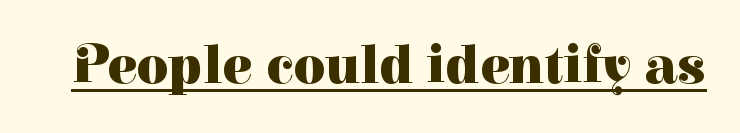
{"serif": "yes", "italic": "no", "bold": "yes", "weight": "heavy", "width": "normal", "stroke_contrast": "high", "x_height": "medium", "monospaced": "no", "underline": "yes", "letter_spacing": "normal", "letter_spacing_em": 0.0, "glyph_px": 55}
